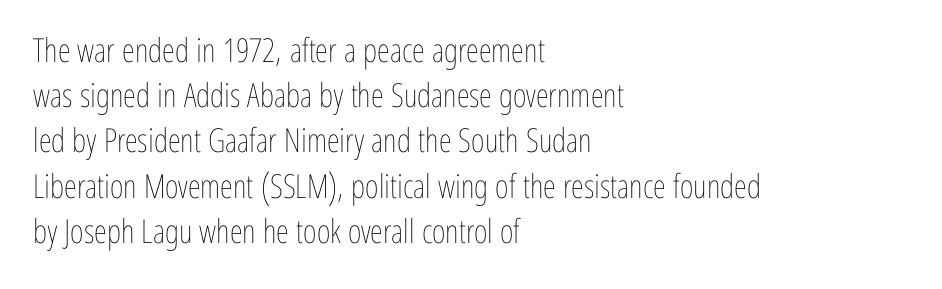
Q: Is the text bold? A: No.
Q: Is the text italic (slanted)? A: No, it is upright.
Q: Is the text underlined? A: No.
Q: How is the paragraph aligned? A: Left-aligned.
Q: Is the spacing between letters normal or unusually wide? A: Normal.
Q: Is the spacing between lines tight, normal or loose? A: Normal.
Q: Width (condensed, normal, or wide)? A: Condensed.
Q: Stroke contrast? A: Low.
Q: x-height? A: Medium.
Q: Monospaced? A: No.
